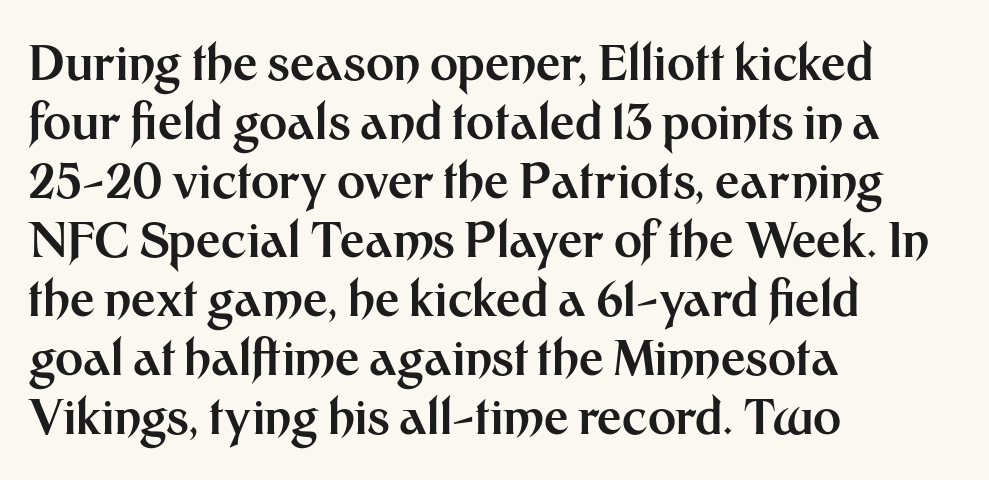
{"serif": "no", "italic": "no", "bold": "yes", "weight": "bold", "width": "normal", "stroke_contrast": "medium", "x_height": "medium", "monospaced": "no", "underline": "no", "align": "left", "line_spacing_ratio": 1.23, "letter_spacing": "normal", "letter_spacing_em": 0.0, "glyph_px": 48}
